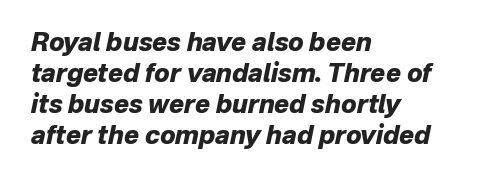
{"italic": "yes", "lean": "right", "slant_degrees": 12, "bold": "yes", "underline": "no", "align": "left", "line_spacing_ratio": 1.24, "letter_spacing": "normal", "letter_spacing_em": 0.0, "glyph_px": 25}
